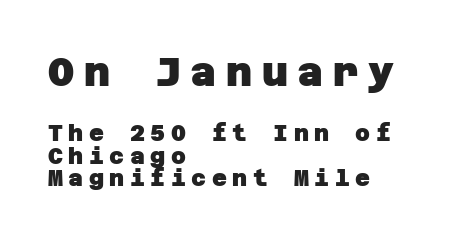
Q: Is the text bold? A: Yes.
Q: Is the typeface a serif or a sans-serif typeface? A: Sans-serif.
Q: Is the text underlined? A: No.
Q: How is the paragraph aligned? A: Left-aligned.
Q: Is the spacing between letters normal or unusually wide? A: Unusually wide.
Q: Is the spacing between lines tight, normal or loose? A: Tight.
Q: Which block of text is set in a larger size, the first (top) or the second (bottom)? A: The first (top) one.
Q: Width (condensed, normal, or wide)? A: Normal.
Q: Stroke contrast? A: Low.
Q: x-height? A: Large.
